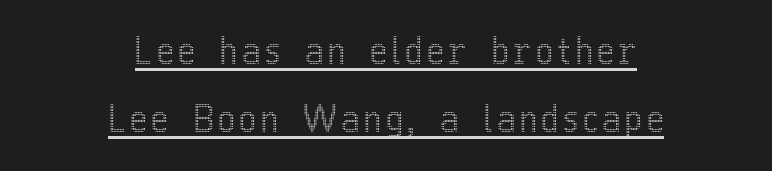
The typography opts for an upright posture over an oblique one. Here the designer chose a conventional face with non-uniform glyph widths. Horizontal alignment here is central, giving a formal, balanced look. The typesetter has applied underlining to the passage shown.
